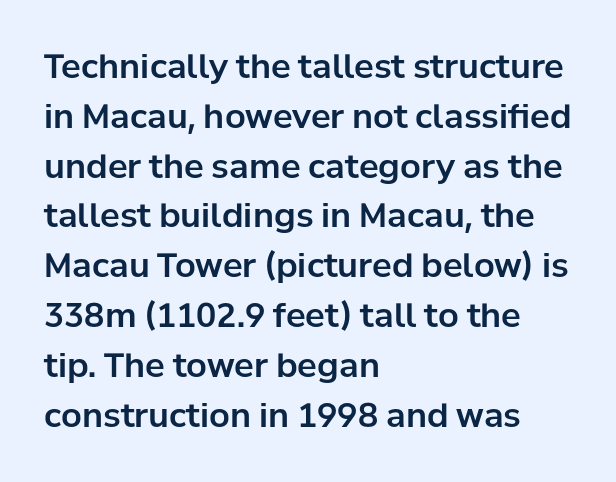
{"serif": "no", "italic": "no", "width": "normal", "stroke_contrast": "low", "x_height": "medium", "monospaced": "no", "underline": "no", "align": "left", "line_spacing": "normal", "line_spacing_ratio": 1.51, "letter_spacing": "normal", "letter_spacing_em": 0.0, "glyph_px": 33}
